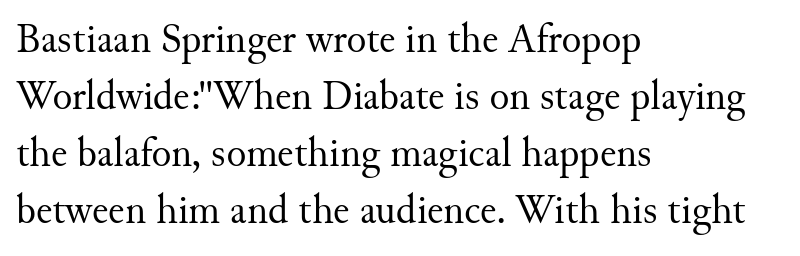
Proportional: the letters do not fall into vertical columns. Vertically, the passage feels balanced, rows spaced as you'd expect. Rendered with straight, roman letterforms. The rendering anchors every line to the left-hand side. These glyphs show unthickened strokes, regular width or finer. Letter spacing: default.
